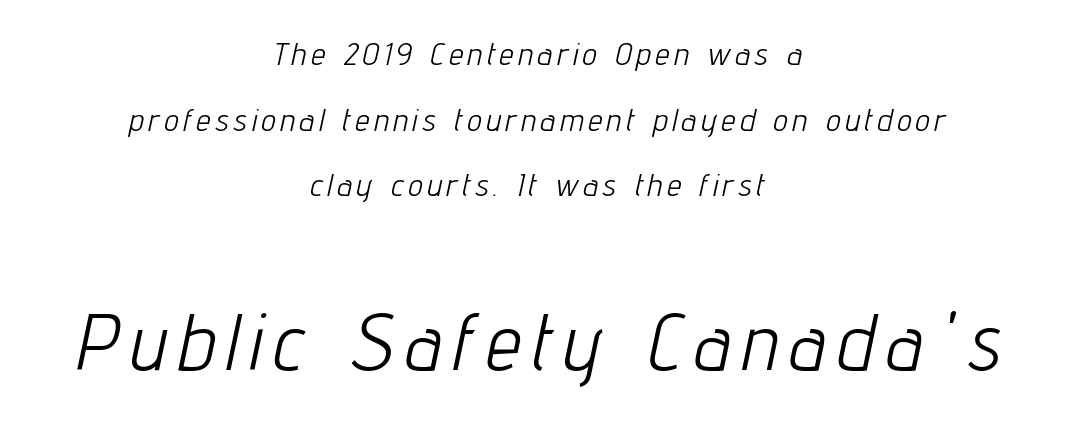
{"italic": "yes", "lean": "right", "slant_degrees": 12, "bold": "no", "weight": "light", "width": "condensed", "stroke_contrast": "low", "x_height": "medium", "monospaced": "no", "underline": "no", "align": "center", "line_spacing": "loose", "line_spacing_ratio": 2.05, "larger_block": "second", "size_ratio": 2.47, "glyph_px": 79}
